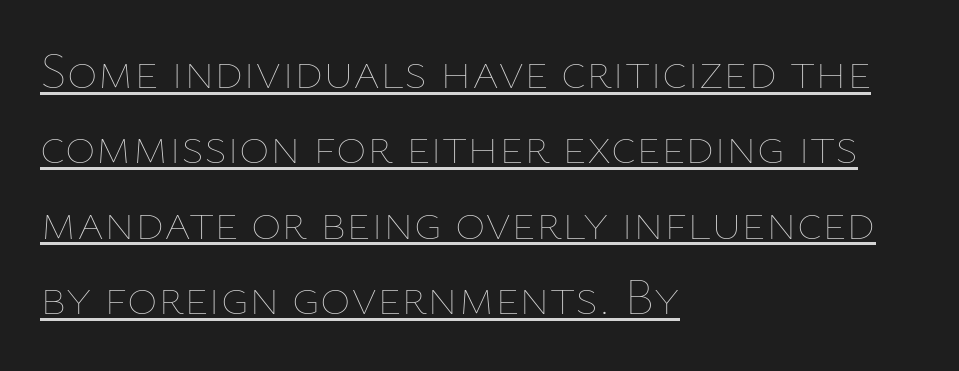
The image shows 52 px thin type, upright; set left-aligned, normal line spacing (1.45x), normal letter spacing, underlined; low stroke contrast and a medium x-height.
